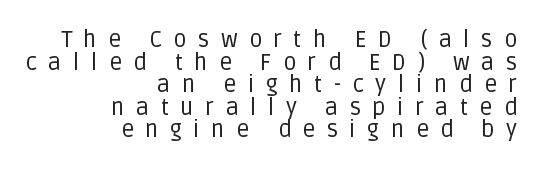
Q: Is the text bold? A: No.
Q: Is the text italic (slanted)? A: No, it is upright.
Q: Is the text underlined? A: No.
Q: How is the paragraph aligned? A: Right-aligned.
Q: Is the spacing between letters normal or unusually wide? A: Unusually wide.
Q: Is the spacing between lines tight, normal or loose? A: Tight.
